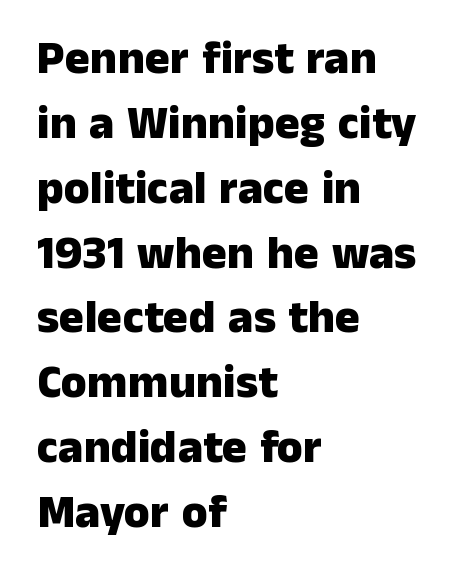
Interline gaps are of average width in this sample. Each row of text sits above clean, open space. This sample has the flowing, uneven cadence of proportional lettering. Upright lettering throughout. The type family on display is of the sans-serif kind.
